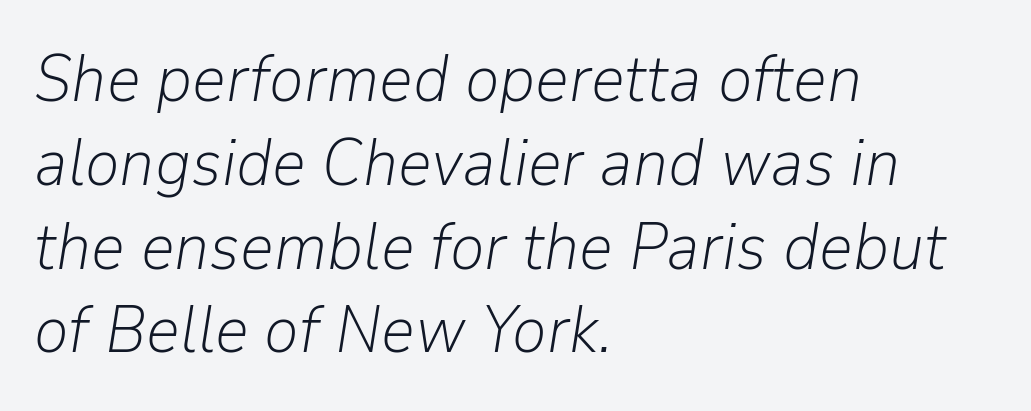
The space between consecutive lines is moderate. Spacing verdict: proportional, widths tailored to each character. Bold? No — there's no thickening of the strokes. The line texture is even and compact thanks to regular tracking.
